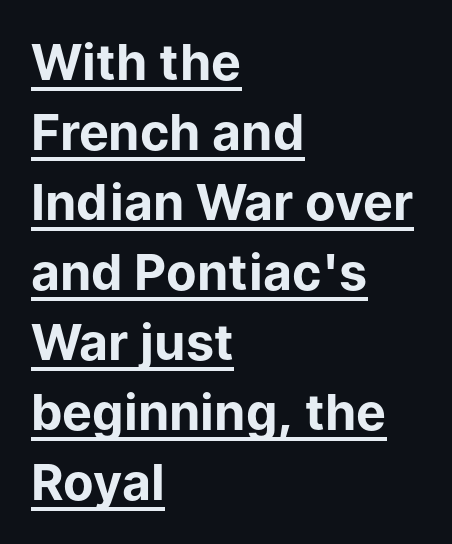
Q: Is the text bold? A: Yes.
Q: Is the text italic (slanted)? A: No, it is upright.
Q: Is the typeface a serif or a sans-serif typeface? A: Sans-serif.
Q: Is the text underlined? A: Yes.
Q: How is the paragraph aligned? A: Left-aligned.
Q: Is the spacing between letters normal or unusually wide? A: Normal.
Q: Is the spacing between lines tight, normal or loose? A: Normal.
Q: Width (condensed, normal, or wide)? A: Normal.
Q: Stroke contrast? A: Low.
Q: x-height? A: Medium.
Q: Monospaced? A: No.
